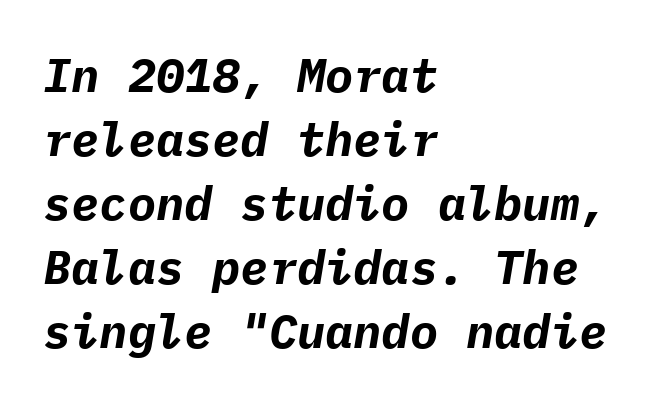
The image shows 47 px bold type, italic (leaning right), monospaced; set left-aligned, normal line spacing (1.36x), normal letter spacing, not underlined; low stroke contrast and a medium x-height.
